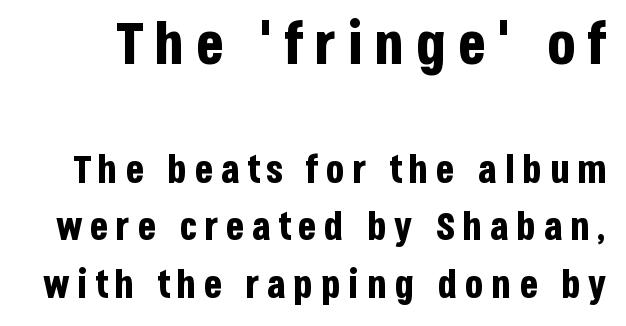
The typesetting leans heavy: a genuine bold. Any mark beneath the type? The region is blank. Bigger letters appear in the top chunk; the bottom chunk is reduced. Students, observe: this is what conventionally led text looks like.
